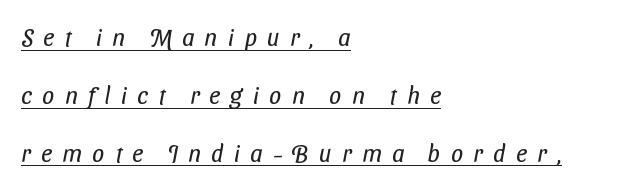
Q: Is the text bold? A: No.
Q: Is the text underlined? A: Yes.
Q: How is the paragraph aligned? A: Left-aligned.
Q: Is the spacing between letters normal or unusually wide? A: Unusually wide.
Q: Is the spacing between lines tight, normal or loose? A: Loose.
